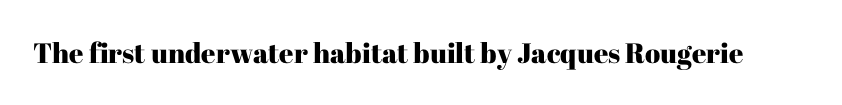
Font category for this specimen: serif. The letters advance in unequal steps, a hallmark of proportional type. The baseline area is clear. This sample uses plain, unmodified letter spacing. Every character sits straight up, as roman type does.
